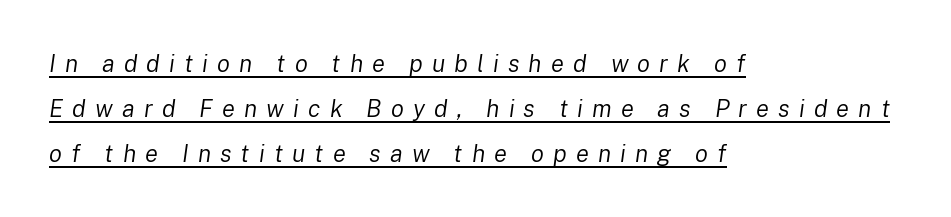
Bold? No — there's no thickening of the strokes. Yep, that's italic — everything's leaning. The compositor pushed each line to the left boundary. The passage shown has open, widely tracked lettering throughout.
